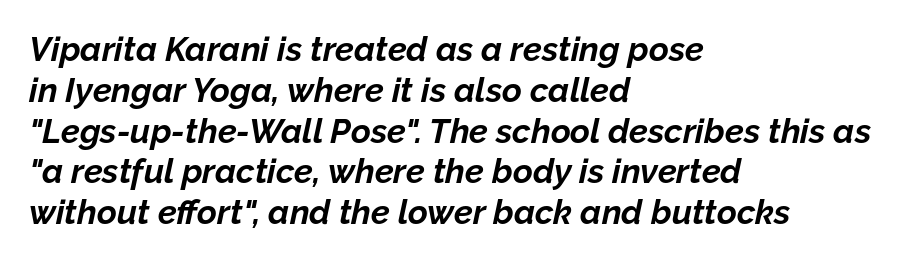
Q: Is the text bold? A: Yes.
Q: Is the text italic (slanted)? A: Yes, it leans right by about 12 degrees.
Q: Is the text underlined? A: No.
Q: How is the paragraph aligned? A: Left-aligned.
Q: Is the spacing between letters normal or unusually wide? A: Normal.
Q: Width (condensed, normal, or wide)? A: Normal.
Q: Stroke contrast? A: Low.
Q: x-height? A: Medium.
Q: Monospaced? A: No.
